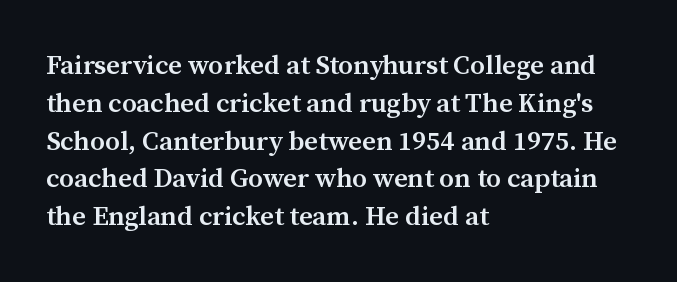
Q: Is the text bold? A: Semi-bold.
Q: Is the text italic (slanted)? A: No, it is upright.
Q: Is the text underlined? A: No.
Q: How is the paragraph aligned? A: Left-aligned.
Q: Is the spacing between letters normal or unusually wide? A: Normal.
Q: Is the spacing between lines tight, normal or loose? A: Normal.
